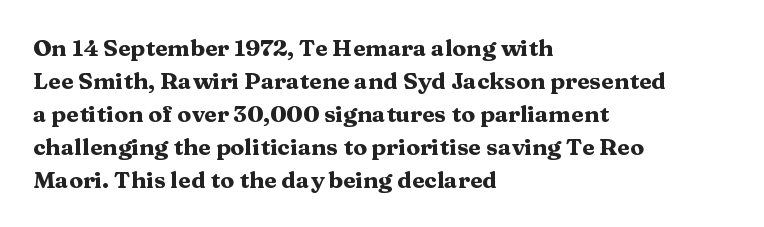
The image shows 23 px bold type, upright; set left-aligned, normal line spacing (1.43x), normal letter spacing, not underlined.
